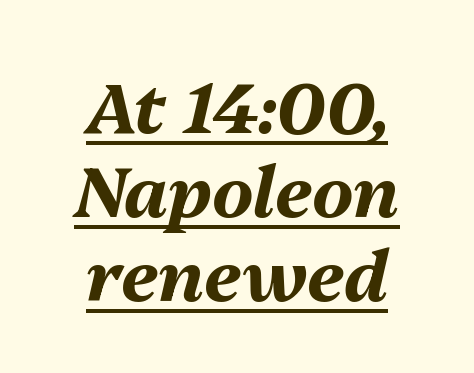
In designer terms, the underline attribute is active on this setting. The font is running at its bold setting. Varying glyph widths throughout — classic text-font behaviour. Rendered with sloped, italic letterforms.
